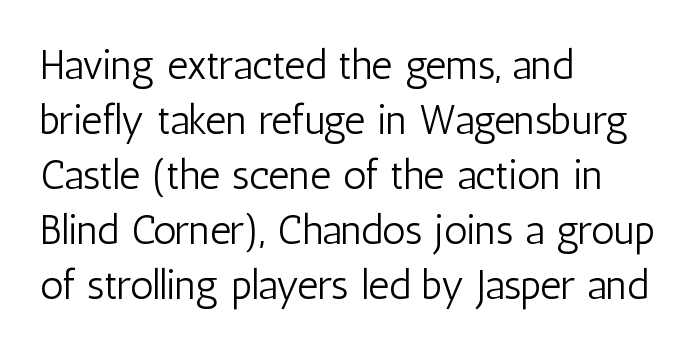
The image shows 41 px light, condensed sans-serif type, upright; set left-aligned, normal line spacing (1.34x), normal letter spacing, not underlined; low stroke contrast and a medium x-height.
